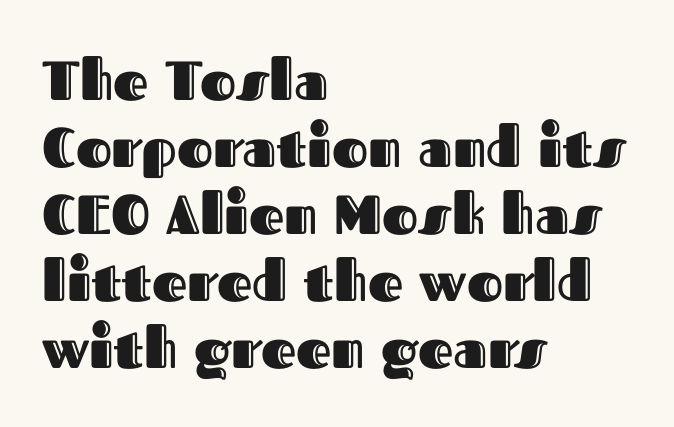
The passage shown is typed in a proportional face where columns would drift. The passage shown is not underscored anywhere. Tracking here is standard; glyphs follow each other at the usual distance. The lettering stays uniformly vertical, giving the passage a roman look. Horizontal alignment here is leftward, the default for most running prose.
